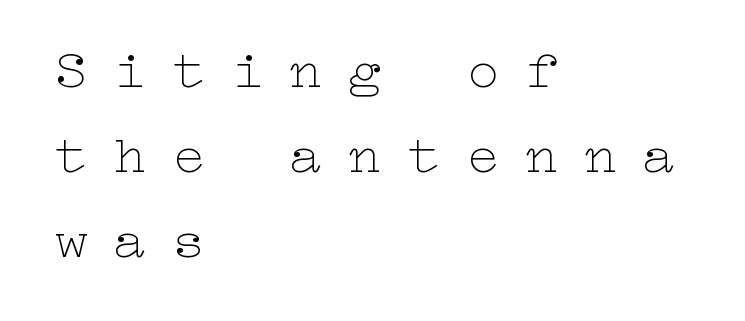
{"italic": "no", "bold": "no", "weight": "thin", "width": "wide", "stroke_contrast": "low", "x_height": "medium", "underline": "no", "align": "left", "line_spacing": "normal", "line_spacing_ratio": 1.57, "letter_spacing": "wide", "letter_spacing_em": 0.49, "glyph_px": 54}
